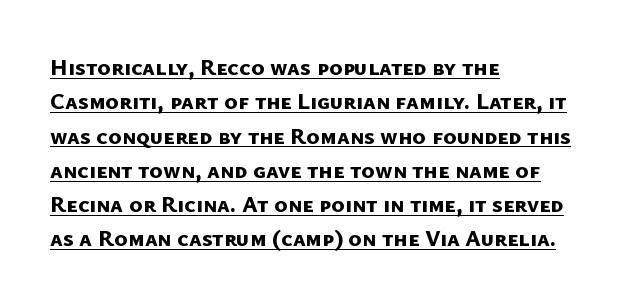
Q: Is the text bold? A: Yes.
Q: Is the text underlined? A: Yes.
Q: How is the paragraph aligned? A: Left-aligned.
Q: Is the spacing between letters normal or unusually wide? A: Normal.
Q: Is the spacing between lines tight, normal or loose? A: Normal.
